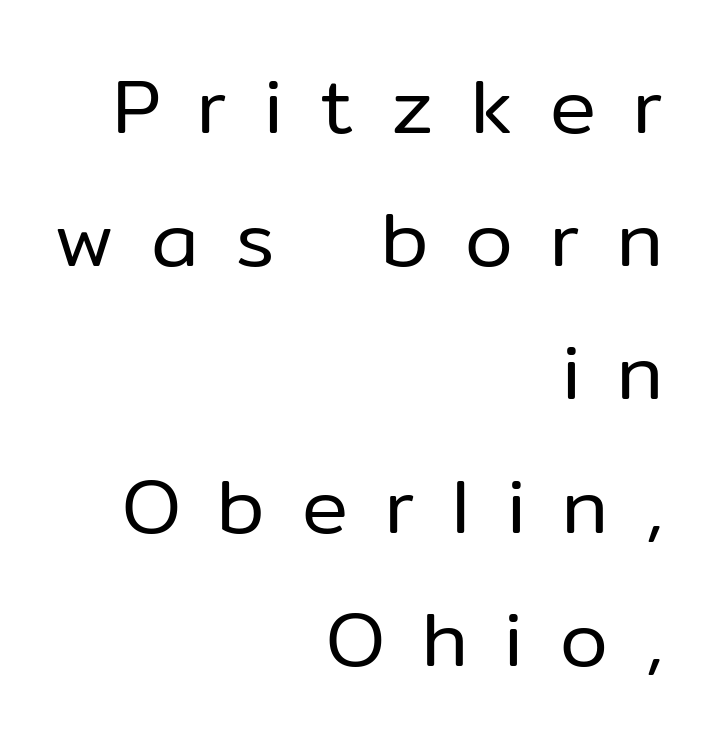
No chunkiness to these letters — they're not bold. No feet cap the strokes, marking this as sans-serif type. Lines of text with bare space underneath. A typesetter would call this heavily tracked-out type. Notice how the passage keeps a crisp vertical edge on the right only. Posture: straight, roman, zero tilt.
